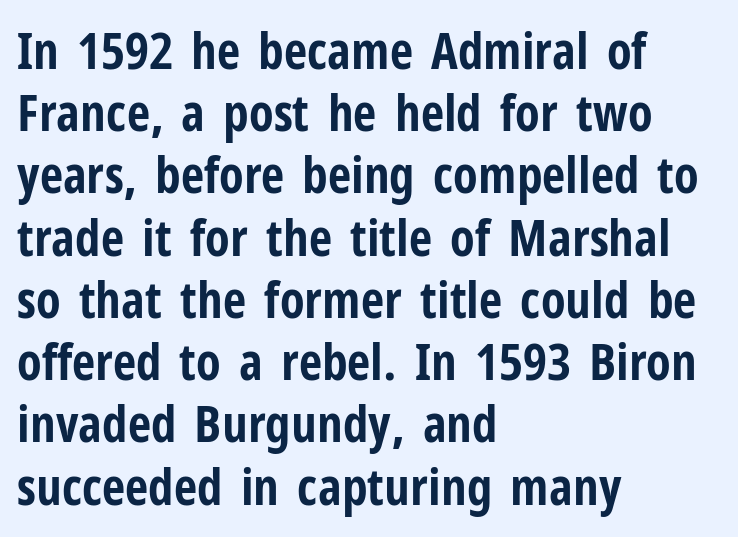
The image shows 51 px bold, condensed sans-serif type, upright; set left-aligned, line spacing 1.22x, normal letter spacing, not underlined; low stroke contrast and a medium x-height.
